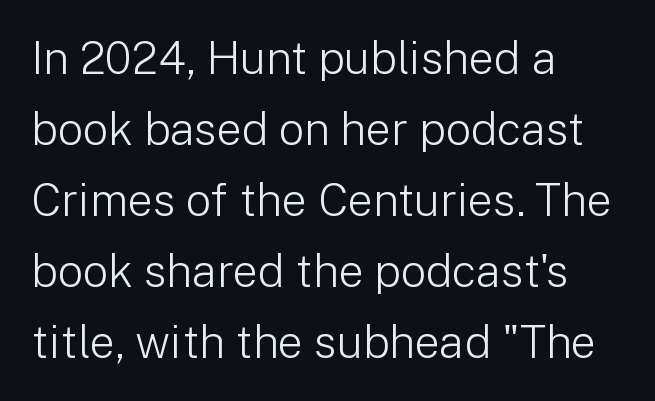
Serif or sans? Sans — the stroke terminals are bare. Honestly, the letter spacing is just normal — you wouldn't notice it. Character widths vary here, with narrow letters taking less room than wide ones. Nobody drew a line under any word here. The passage shown is not bold in any degree.
